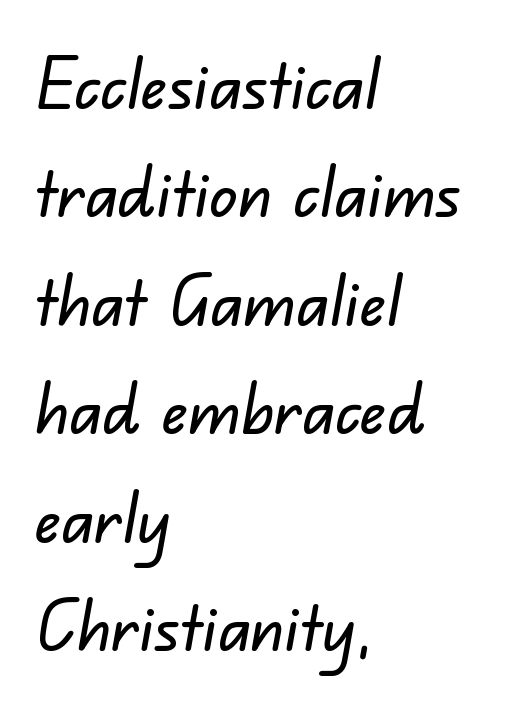
The image shows 70 px sans-serif type; set left-aligned, normal line spacing (1.55x), normal letter spacing, not underlined; low stroke contrast and a small x-height.
